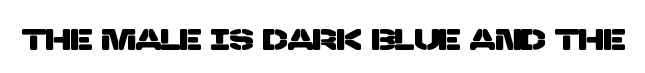
{"serif": "no", "width": "normal", "stroke_contrast": "low", "x_height": "large", "monospaced": "no", "underline": "no", "letter_spacing": "normal", "letter_spacing_em": 0.0, "glyph_px": 30}
